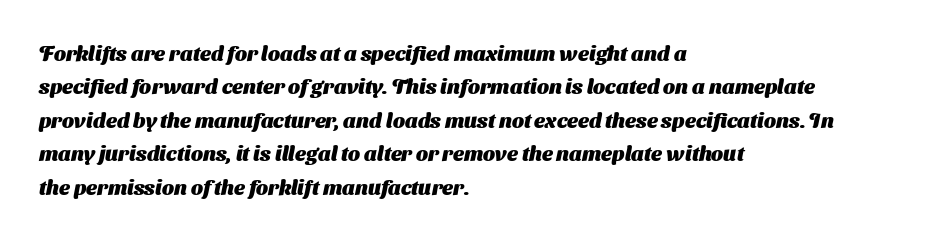
In terms of leading, this rendering sits right in the middle. Check the space under the baseline: it is left empty. What stands out about the letter spacing? Nothing — it is the standard amount. Alignment: flush left. Its strokes are broad and dark, the hallmark of bold type.
